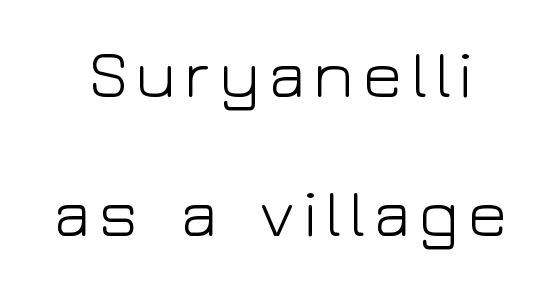
The image shows 67 px light, wide sans-serif type, upright; set loose line spacing (2.08x), not underlined; low stroke contrast and a medium x-height.
